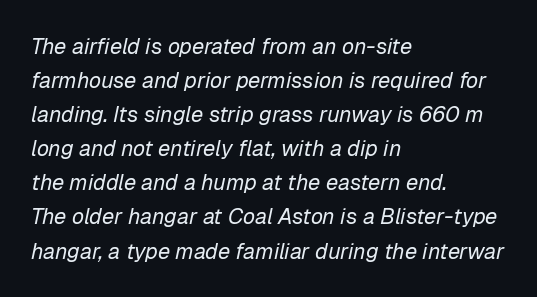
Nobody touched the tracking dial on this one. Normally led — the rows are evenly, conventionally spaced. Letters have the restrained weight of plain body copy at most. Does the copy run flush right? No — it runs flush left. Any mark beneath the type? The region is blank. Observe the lean: these are italic letterforms.
